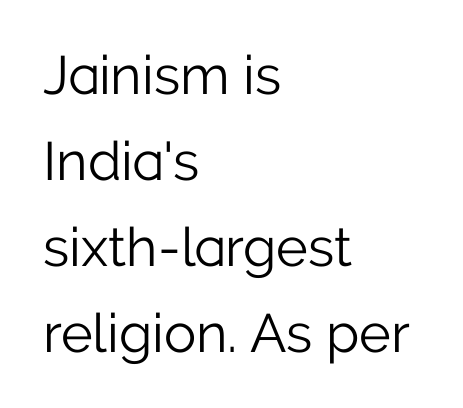
Evenly set lines give the paragraph a standard silhouette. The font sits on the lighter half of the weight spectrum, regular included. Between one letter and the next there's only the usual sliver of space. The space directly below the letters is spotless. The passage is arranged the way most books set body copy — flush left.
